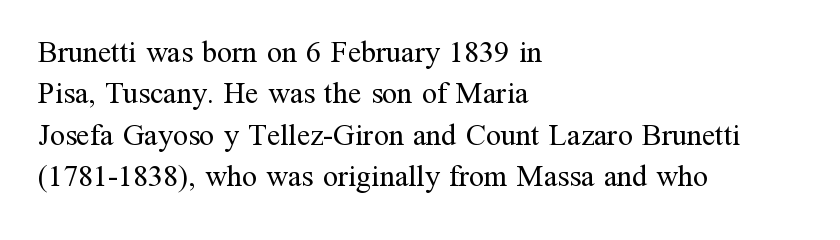
{"serif": "yes", "italic": "no", "bold": "no", "weight": "regular", "width": "normal", "stroke_contrast": "medium", "x_height": "medium", "monospaced": "no", "underline": "no", "align": "left", "line_spacing": "normal", "line_spacing_ratio": 1.38, "letter_spacing": "normal", "letter_spacing_em": 0.0, "glyph_px": 30}
